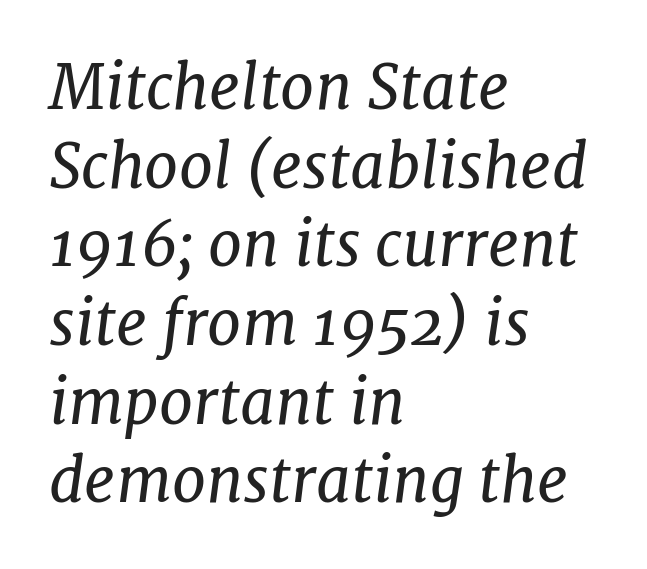
The image shows 61 px regular-weight serif type, italic (leaning right); set left-aligned, normal line spacing (1.29x), normal letter spacing, not underlined; low stroke contrast and a medium x-height.
